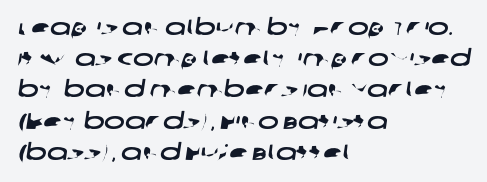
Check the space under the baseline: it is left empty. The rag falls on the right side of this text block. The passage shown has conventional tracking throughout. Each new line begins a customary step beneath the previous one.
